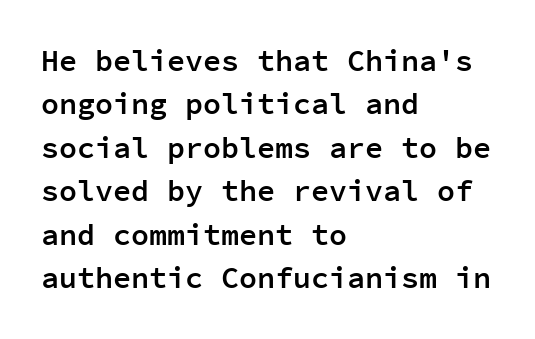
The image shows 30 px semibold sans-serif type, upright, monospaced; set left-aligned, normal line spacing (1.45x), normal letter spacing, not underlined; low stroke contrast and a medium x-height.
